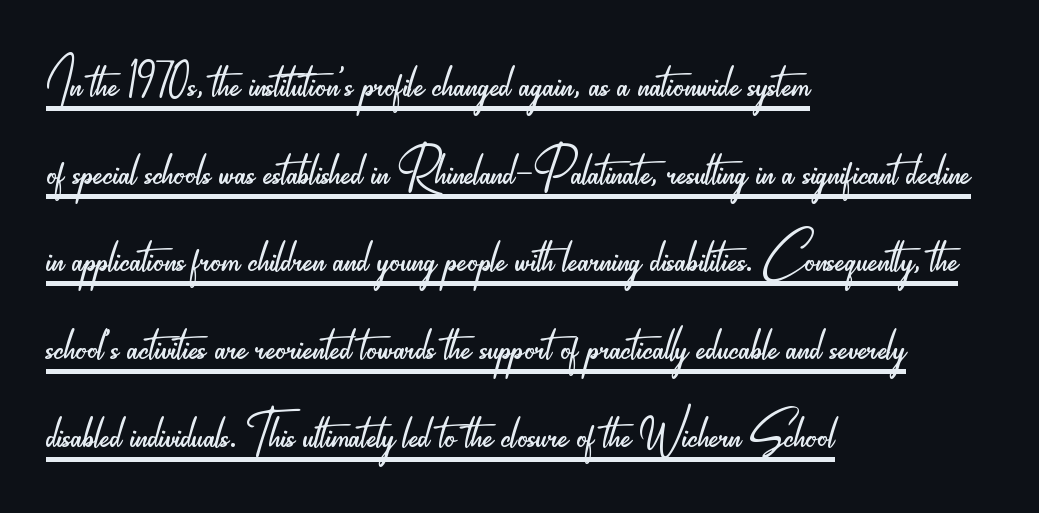
{"serif": "no", "bold": "no", "weight": "light", "width": "condensed", "stroke_contrast": "low", "x_height": "small", "monospaced": "no", "underline": "yes", "align": "left", "line_spacing": "normal", "line_spacing_ratio": 1.27, "letter_spacing": "normal", "letter_spacing_em": 0.0, "glyph_px": 69}
